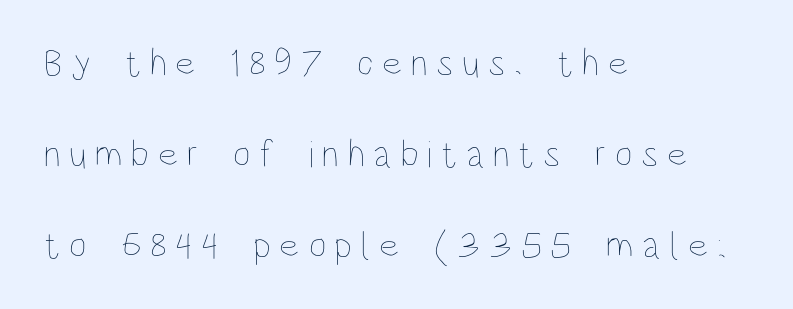
Q: Is the text bold? A: No.
Q: Is the text italic (slanted)? A: No, it is upright.
Q: Is the text underlined? A: No.
Q: How is the paragraph aligned? A: Left-aligned.
Q: Is the spacing between letters normal or unusually wide? A: Unusually wide.
Q: Is the spacing between lines tight, normal or loose? A: Loose.
Q: Width (condensed, normal, or wide)? A: Condensed.
Q: Stroke contrast? A: Low.
Q: x-height? A: Large.
Q: Monospaced? A: No.
